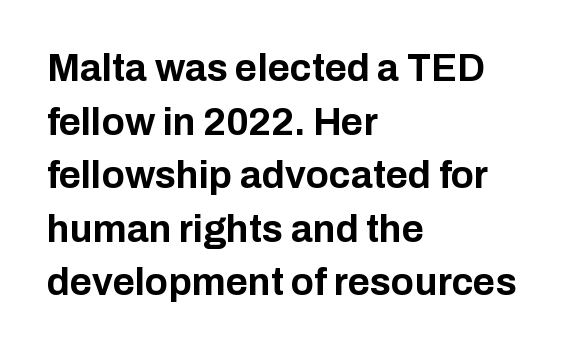
Short and long lines alike share a common starting point at left. Observe the absence of serifs on each vertical stroke in this sample. A typesetter would mark this as roman, not italic. The rendering uses a moderate line-height, typical for paragraphs. Proportional: the letters do not fall into vertical columns.
